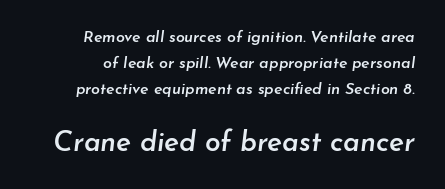
{"italic": "yes", "lean": "right", "slant_degrees": 7, "bold": "semi", "weight": "semibold", "width": "normal", "stroke_contrast": "low", "x_height": "small", "monospaced": "no", "underline": "no", "line_spacing": "normal", "line_spacing_ratio": 1.62, "letter_spacing": "normal", "letter_spacing_em": 0.0, "larger_block": "second", "size_ratio": 1.75, "glyph_px": 28}
